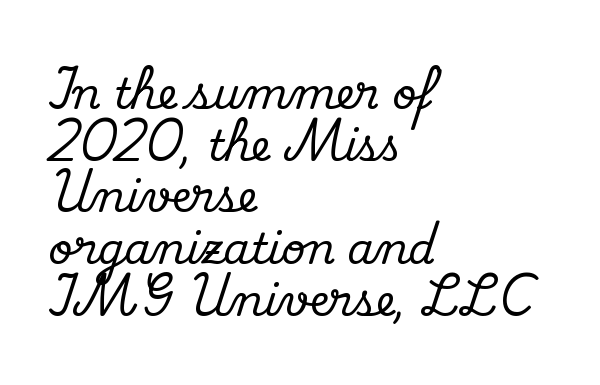
The image shows 42 px serif type; set left-aligned, line spacing 1.23x, normal letter spacing, not underlined; medium stroke contrast and a small x-height.
